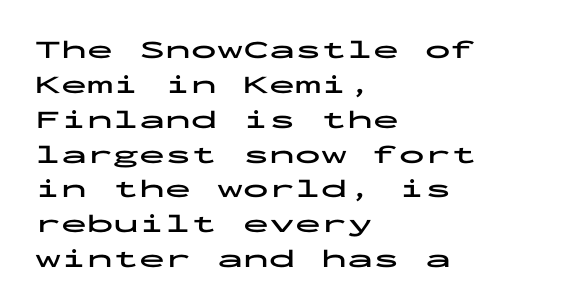
Q: Is the text bold? A: Yes.
Q: Is the text italic (slanted)? A: No, it is upright.
Q: Is the text underlined? A: No.
Q: How is the paragraph aligned? A: Left-aligned.
Q: Is the spacing between letters normal or unusually wide? A: Normal.
Q: Is the spacing between lines tight, normal or loose? A: Normal.
